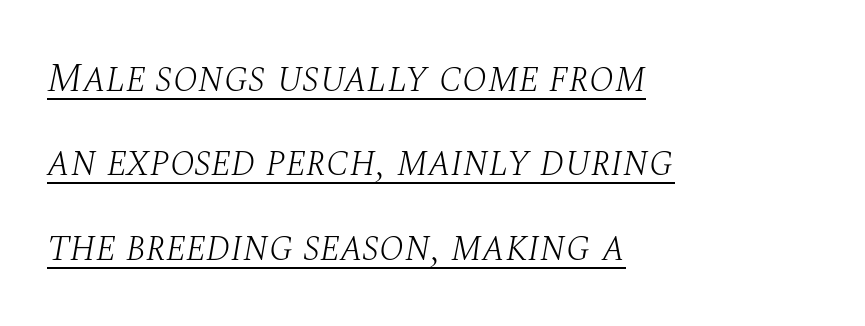
{"serif": "yes", "italic": "yes", "lean": "right", "slant_degrees": 10, "bold": "no", "weight": "light", "width": "normal", "stroke_contrast": "medium", "x_height": "large", "monospaced": "no", "underline": "yes", "align": "left", "line_spacing": "loose", "line_spacing_ratio": 2.06, "letter_spacing": "normal", "letter_spacing_em": 0.0, "glyph_px": 41}
